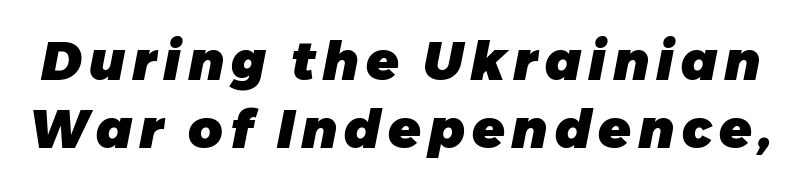
The image shows 53 px heavy type, italic (leaning right); set normal line spacing (1.29x), not underlined; low stroke contrast and a medium x-height.
